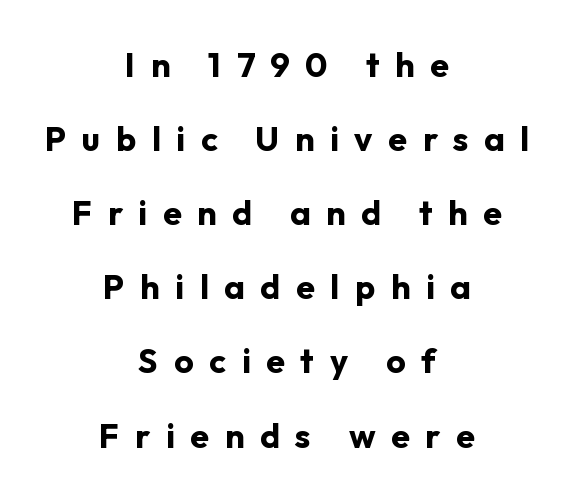
The image shows 34 px bold sans-serif type, upright; set centered, loose line spacing (2.18x), unusually wide letter spacing (+0.46 em), not underlined; low stroke contrast and a medium x-height.
